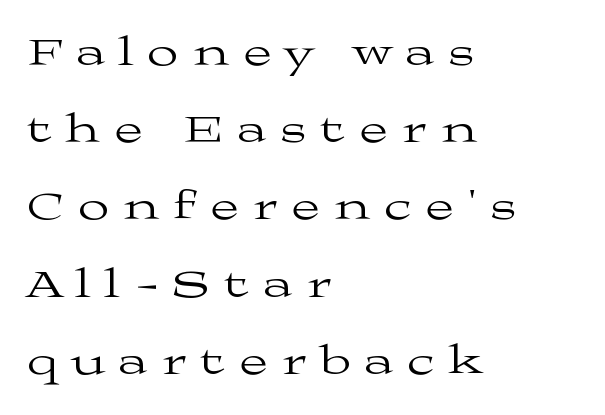
Q: Is the text bold? A: No.
Q: Is the text italic (slanted)? A: No, it is upright.
Q: Is the typeface a serif or a sans-serif typeface? A: Serif.
Q: Is the text underlined? A: No.
Q: How is the paragraph aligned? A: Left-aligned.
Q: Is the spacing between letters normal or unusually wide? A: Unusually wide.
Q: Is the spacing between lines tight, normal or loose? A: Loose.
Q: Width (condensed, normal, or wide)? A: Wide.
Q: Stroke contrast? A: Medium.
Q: x-height? A: Medium.
Q: Monospaced? A: No.
